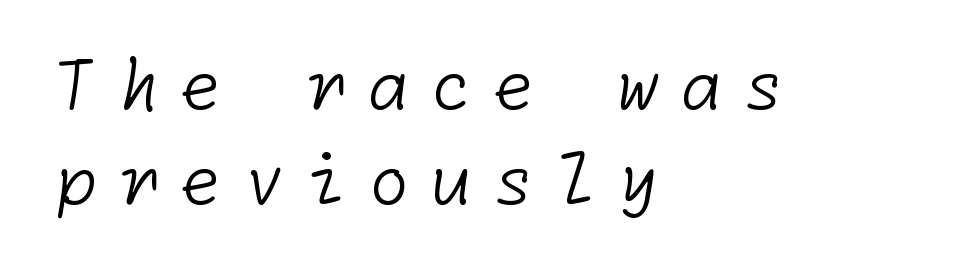
Q: Is the text bold? A: No.
Q: Is the typeface a serif or a sans-serif typeface? A: Sans-serif.
Q: Is the text underlined? A: No.
Q: How is the paragraph aligned? A: Left-aligned.
Q: Is the spacing between letters normal or unusually wide? A: Unusually wide.
Q: Is the spacing between lines tight, normal or loose? A: Normal.
Q: Width (condensed, normal, or wide)? A: Normal.
Q: Stroke contrast? A: Low.
Q: x-height? A: Medium.
